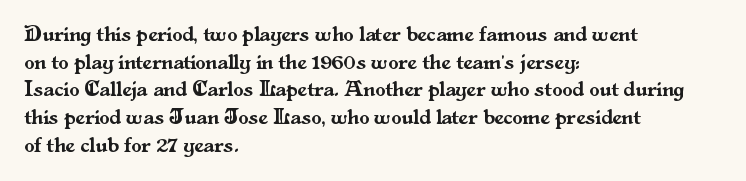
The image shows 21 px text type, upright; set left-aligned, normal line spacing (1.32x), normal letter spacing, not underlined.
